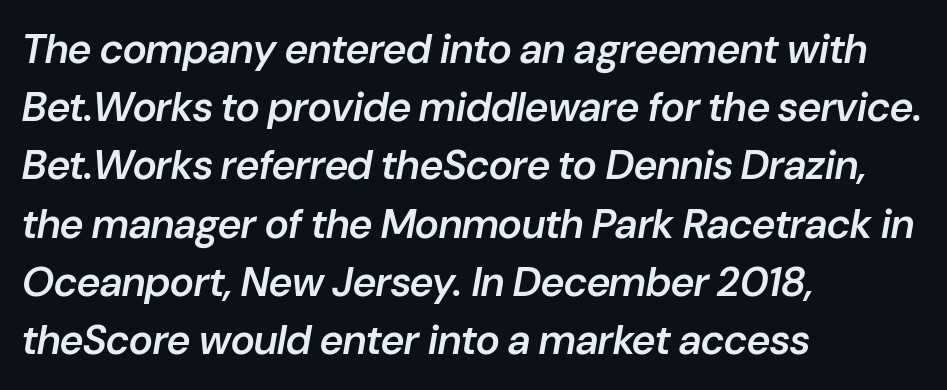
The image shows 41 px semibold type, italic (leaning right); set left-aligned, normal line spacing (1.42x), normal letter spacing, not underlined; low stroke contrast and a medium x-height.
